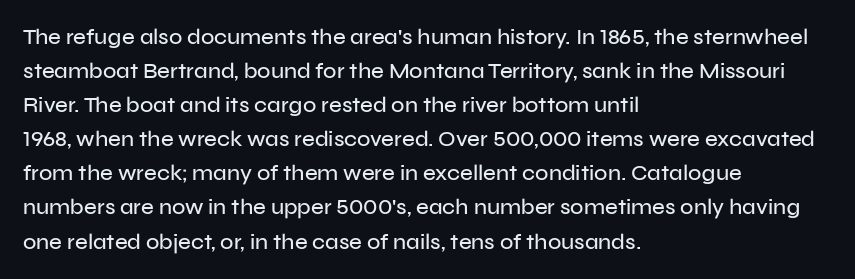
Students, observe: this is what conventionally led text looks like. This sample uses an upright cut, with every glyph sitting square on the baseline. A clean baseline with only descenders dipping below it. Each word holds together tightly as a unit, with standard inter-letter gaps.
